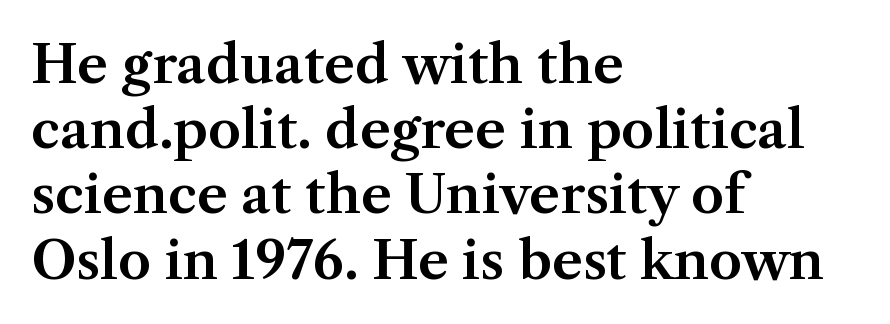
{"serif": "yes", "italic": "no", "width": "normal", "stroke_contrast": "medium", "x_height": "medium", "monospaced": "no", "underline": "no", "align": "left", "line_spacing_ratio": 1.23, "letter_spacing": "normal", "letter_spacing_em": 0.0, "glyph_px": 53}
